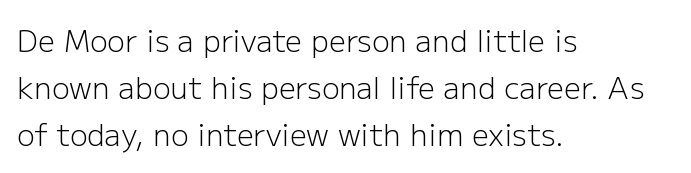
Q: Is the text bold? A: No.
Q: Is the text italic (slanted)? A: No, it is upright.
Q: Is the typeface a serif or a sans-serif typeface? A: Sans-serif.
Q: Is the text underlined? A: No.
Q: How is the paragraph aligned? A: Left-aligned.
Q: Is the spacing between letters normal or unusually wide? A: Normal.
Q: Is the spacing between lines tight, normal or loose? A: Normal.
Q: Width (condensed, normal, or wide)? A: Normal.
Q: Stroke contrast? A: Low.
Q: x-height? A: Medium.
Q: Monospaced? A: No.
